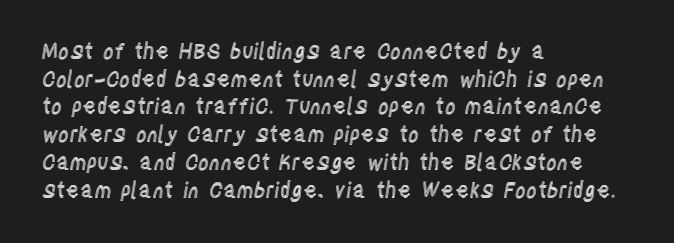
The image shows 21 px text type; set left-aligned, normal line spacing (1.32x), normal letter spacing, not underlined.
